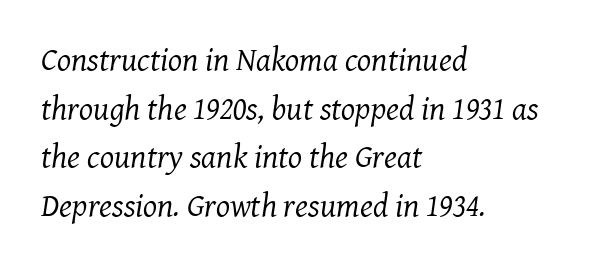
Q: Is the text bold? A: No.
Q: Is the text italic (slanted)? A: Yes, it leans right by about 8 degrees.
Q: Is the typeface a serif or a sans-serif typeface? A: Serif.
Q: Is the text underlined? A: No.
Q: How is the paragraph aligned? A: Left-aligned.
Q: Is the spacing between letters normal or unusually wide? A: Normal.
Q: Is the spacing between lines tight, normal or loose? A: Normal.
Q: Width (condensed, normal, or wide)? A: Normal.
Q: Stroke contrast? A: Medium.
Q: x-height? A: Medium.
Q: Monospaced? A: No.
